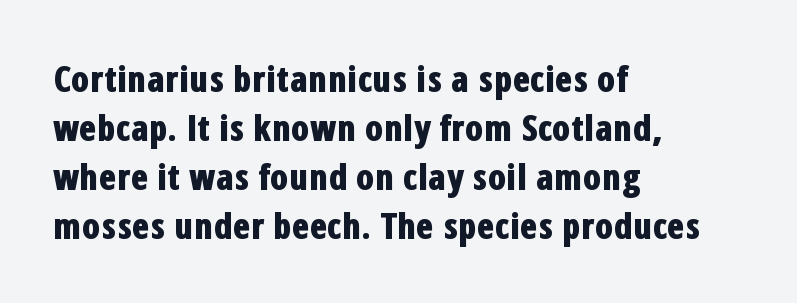
The image shows 36 px bold, condensed sans-serif type, upright; set left-aligned, normal line spacing (1.36x), normal letter spacing, not underlined; low stroke contrast and a medium x-height.
